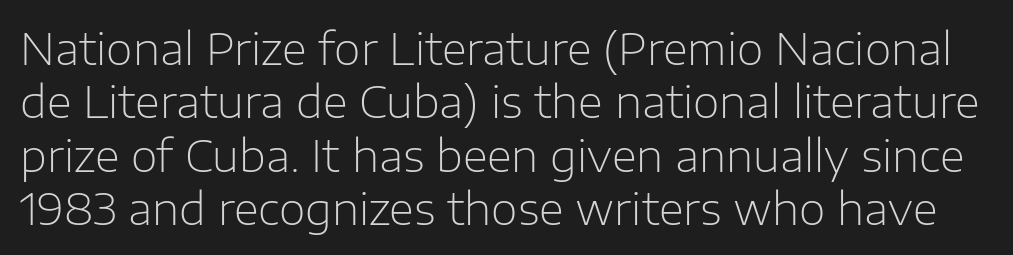
The image shows 43 px light sans-serif type, upright; set line spacing 1.24x, normal letter spacing, not underlined; low stroke contrast and a medium x-height.
